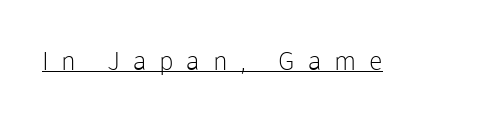
Q: Is the text bold? A: No.
Q: Is the text italic (slanted)? A: No, it is upright.
Q: Is the text underlined? A: Yes.
Q: Is the spacing between letters normal or unusually wide? A: Unusually wide.
